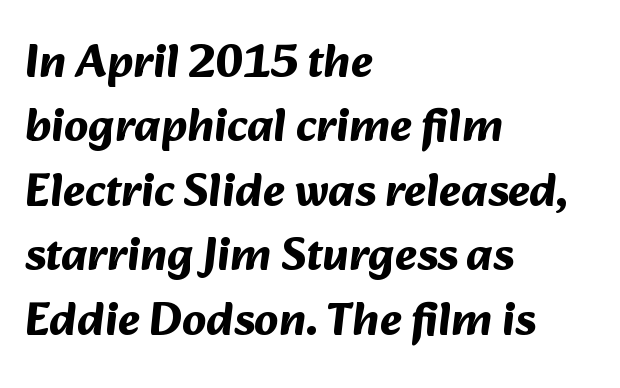
The image shows 47 px bold sans-serif type; set left-aligned, normal line spacing (1.37x), normal letter spacing, not underlined; medium stroke contrast and a medium x-height.
